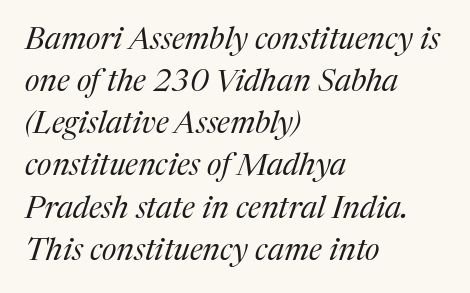
The image shows 31 px regular-weight serif type, italic (leaning right); set left-aligned, normal line spacing (1.36x), normal letter spacing, not underlined; medium stroke contrast and a medium x-height.
